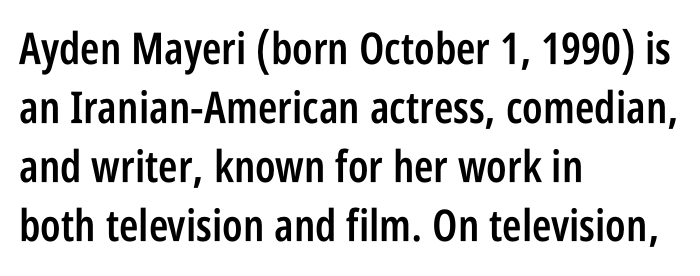
{"serif": "no", "italic": "no", "bold": "semi", "weight": "semibold", "width": "condensed", "stroke_contrast": "low", "x_height": "large", "monospaced": "no", "underline": "no", "align": "left", "line_spacing": "normal", "line_spacing_ratio": 1.34, "letter_spacing": "normal", "letter_spacing_em": 0.0, "glyph_px": 44}
